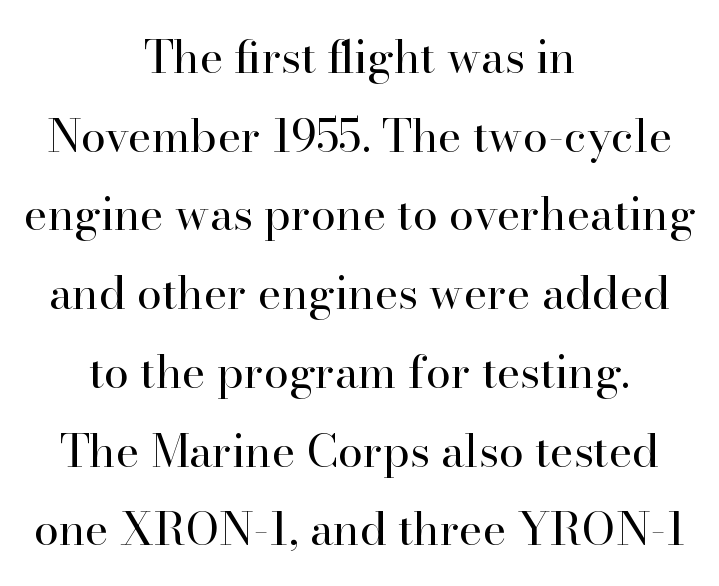
Character widths vary here, with narrow letters taking less room than wide ones. Descender tails drop into unmarked territory. The face used here is rendered with its standard letterfit. Little horizontal feet cap the strokes, marking this as serif type.
